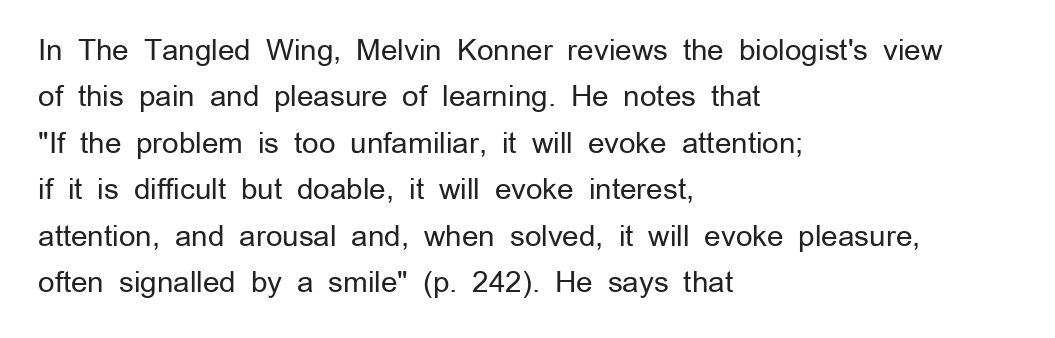
The image shows 29 px regular-weight sans-serif type, upright; set left-aligned, normal line spacing (1.6x), normal letter spacing, not underlined; low stroke contrast and a medium x-height.
